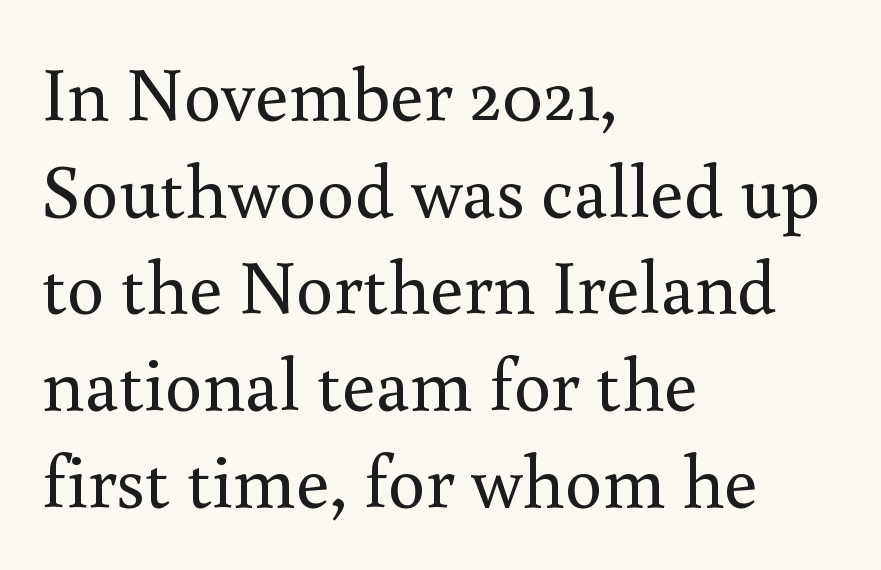
Q: Is the text bold? A: No.
Q: Is the text italic (slanted)? A: No, it is upright.
Q: Is the typeface a serif or a sans-serif typeface? A: Serif.
Q: Is the text underlined? A: No.
Q: How is the paragraph aligned? A: Left-aligned.
Q: Is the spacing between letters normal or unusually wide? A: Normal.
Q: Is the spacing between lines tight, normal or loose? A: Normal.
Q: Width (condensed, normal, or wide)? A: Normal.
Q: x-height? A: Small.
Q: Monospaced? A: No.
